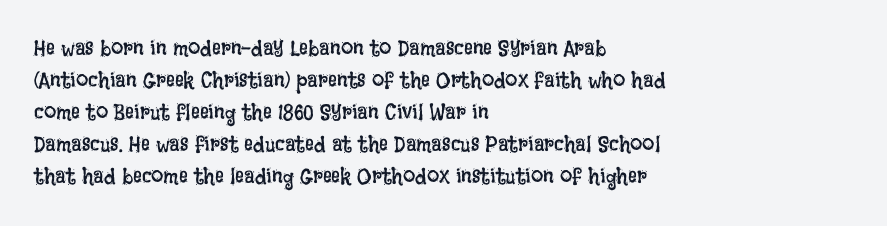
The image shows 22 px text type, upright; set left-aligned, normal line spacing (1.46x), normal letter spacing, not underlined.
